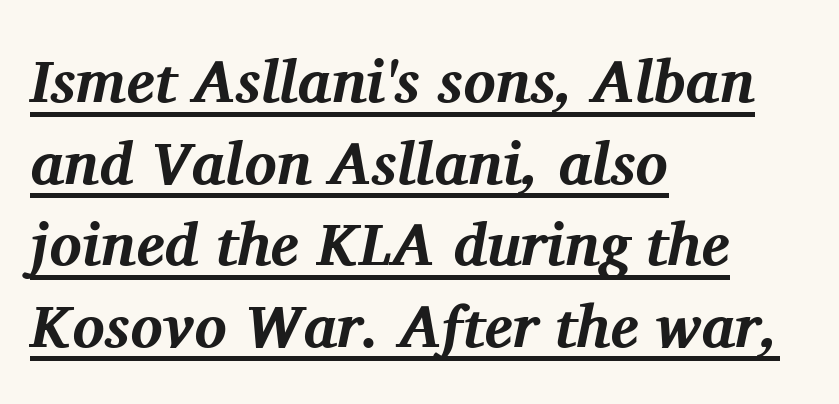
These lines were composed using italics. The letters sit at their default tracking, neither squeezed nor spread. As a designer I'd log this as weight 700, bold. In CSS terms this would be text-align: left. Varying glyph widths throughout — classic text-font behaviour. In terms of leading, this rendering sits right in the middle.
